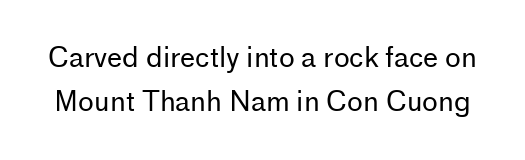
The image shows 27 px text type, upright; set normal line spacing (1.62x), normal letter spacing, not underlined.
